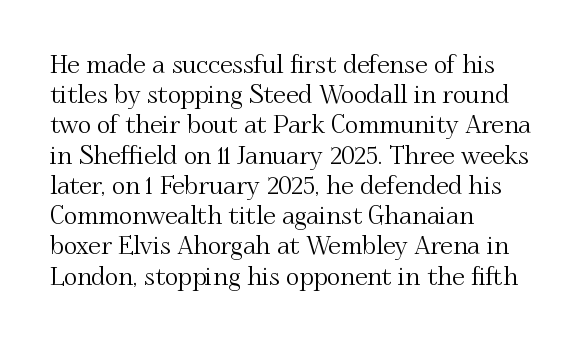
The image shows 25 px text type, upright; set left-aligned, line spacing 1.21x, normal letter spacing, not underlined.
